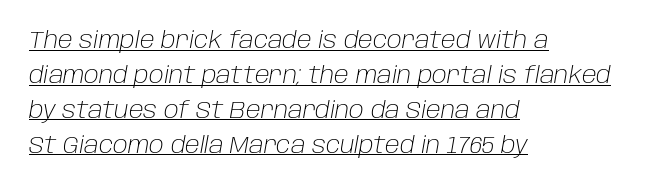
Q: Is the text bold? A: No.
Q: Is the text italic (slanted)? A: Yes, it leans right by about 10 degrees.
Q: Is the text underlined? A: Yes.
Q: How is the paragraph aligned? A: Left-aligned.
Q: Is the spacing between letters normal or unusually wide? A: Normal.
Q: Is the spacing between lines tight, normal or loose? A: Normal.
